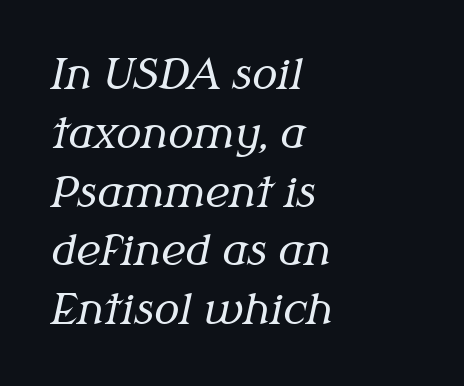
{"serif": "yes", "italic": "yes", "lean": "right", "slant_degrees": 12, "bold": "no", "weight": "regular", "width": "normal", "stroke_contrast": "medium", "x_height": "medium", "monospaced": "no", "underline": "no", "align": "left", "line_spacing": "normal", "line_spacing_ratio": 1.4, "letter_spacing": "normal", "letter_spacing_em": 0.0, "glyph_px": 42}
